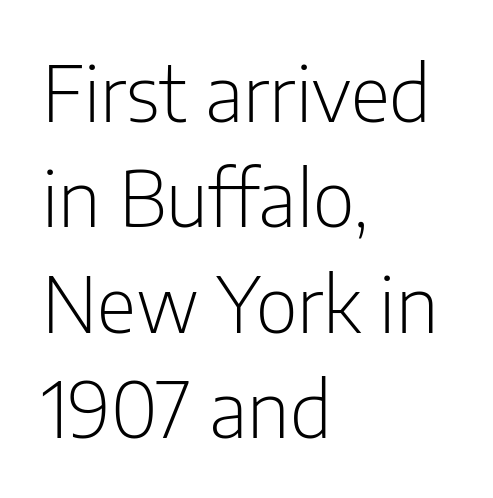
The image shows 77 px light, condensed sans-serif type, upright; set left-aligned, normal line spacing (1.37x), normal letter spacing, not underlined; low stroke contrast and a medium x-height.
